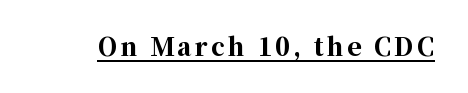
The string is rendered with underlining switched on. The face used here has the dense, thick strokes of a bold. This is roman type, the default non-slanted kind.
